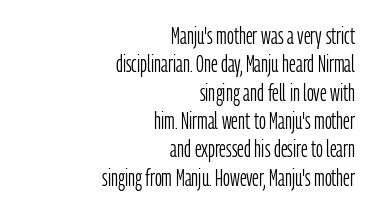
Q: Is the text bold? A: No.
Q: Is the text italic (slanted)? A: No, it is upright.
Q: Is the text underlined? A: No.
Q: How is the paragraph aligned? A: Right-aligned.
Q: Is the spacing between letters normal or unusually wide? A: Normal.
